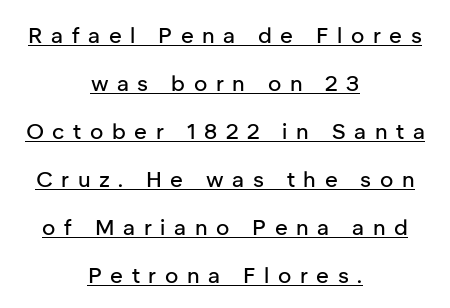
Q: Is the text italic (slanted)? A: No, it is upright.
Q: Is the text underlined? A: Yes.
Q: How is the paragraph aligned? A: Centered.
Q: Is the spacing between letters normal or unusually wide? A: Unusually wide.
Q: Is the spacing between lines tight, normal or loose? A: Loose.
